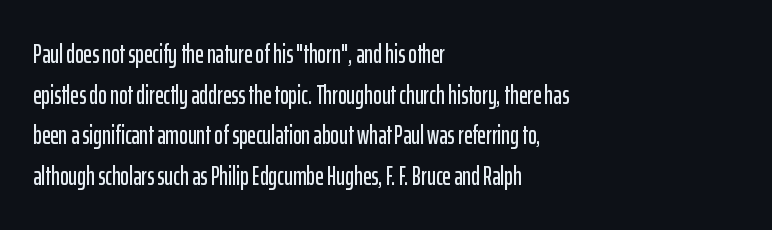
{"italic": "no", "underline": "no", "align": "left", "line_spacing": "normal", "line_spacing_ratio": 1.56, "letter_spacing": "normal", "letter_spacing_em": 0.0, "glyph_px": 26}
